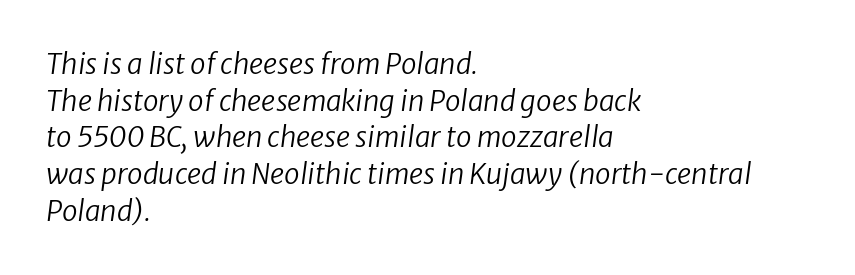
Do the characters align in a grid? No, the font is proportional. Heaviness? Minimal to ordinary, like unemphasized prose. In terms of letterspacing, this is plain default setting. Layout note: lines flush left. Each row of text sits above clean, open space.
